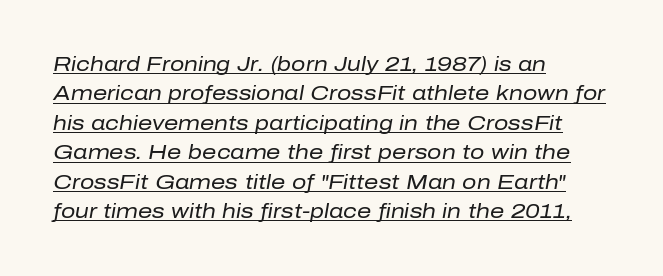
{"italic": "yes", "lean": "right", "slant_degrees": 10, "bold": "no", "underline": "yes", "align": "left", "line_spacing": "normal", "line_spacing_ratio": 1.47, "letter_spacing": "normal", "letter_spacing_em": 0.0, "glyph_px": 20}
